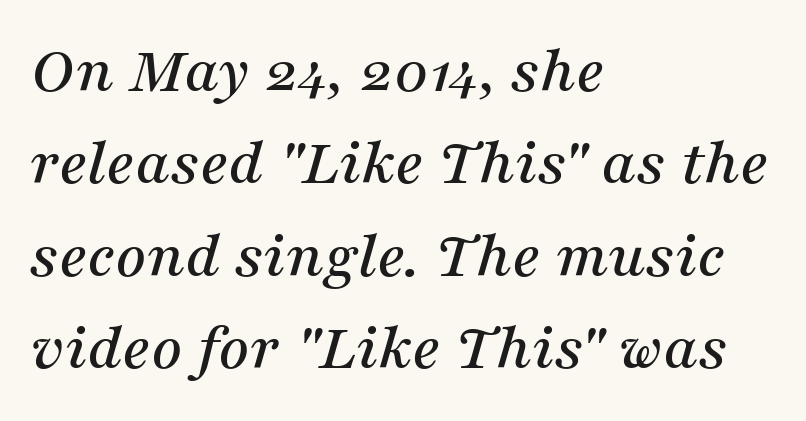
The image shows 68 px serif type, italic (leaning right); set left-aligned, normal line spacing (1.36x), normal letter spacing, not underlined; medium stroke contrast and a medium x-height.
